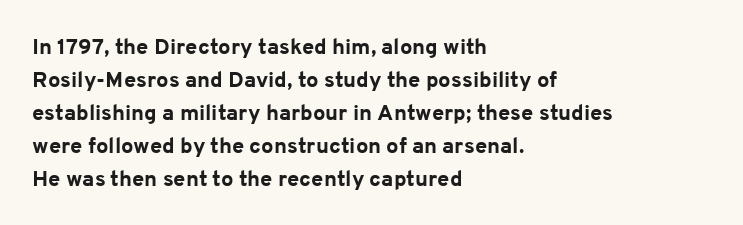
{"italic": "no", "bold": "yes", "underline": "no", "align": "left", "line_spacing": "normal", "line_spacing_ratio": 1.5, "letter_spacing": "normal", "letter_spacing_em": 0.0, "glyph_px": 22}
